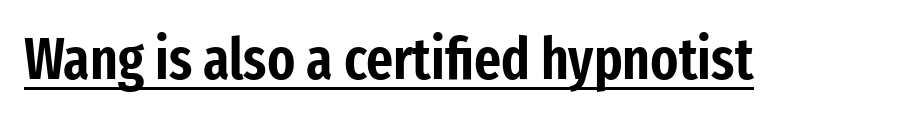
{"serif": "no", "italic": "no", "width": "condensed", "stroke_contrast": "low", "x_height": "medium", "monospaced": "no", "underline": "yes", "letter_spacing": "normal", "letter_spacing_em": 0.0, "glyph_px": 58}
